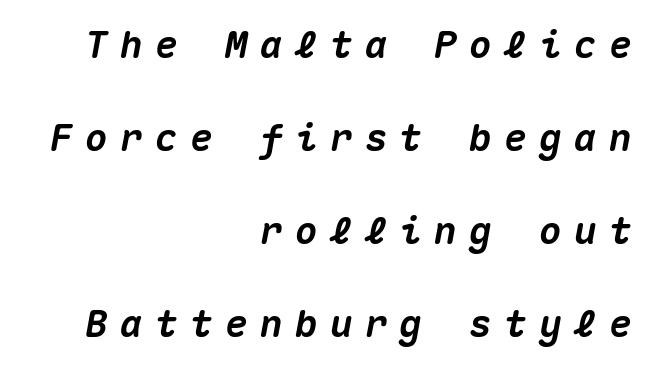
{"italic": "yes", "lean": "right", "slant_degrees": 10, "bold": "yes", "weight": "heavy", "width": "normal", "stroke_contrast": "medium", "x_height": "medium", "monospaced": "yes", "underline": "no", "align": "right", "line_spacing": "loose", "line_spacing_ratio": 2.45, "letter_spacing": "wide", "letter_spacing_em": 0.32, "glyph_px": 38}
